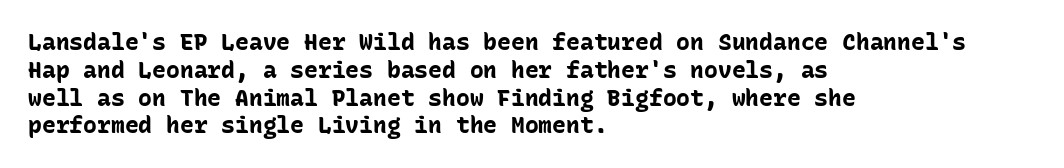
Q: Is the text bold? A: Yes.
Q: Is the text italic (slanted)? A: No, it is upright.
Q: Is the text underlined? A: No.
Q: How is the paragraph aligned? A: Left-aligned.
Q: Is the spacing between letters normal or unusually wide? A: Normal.
